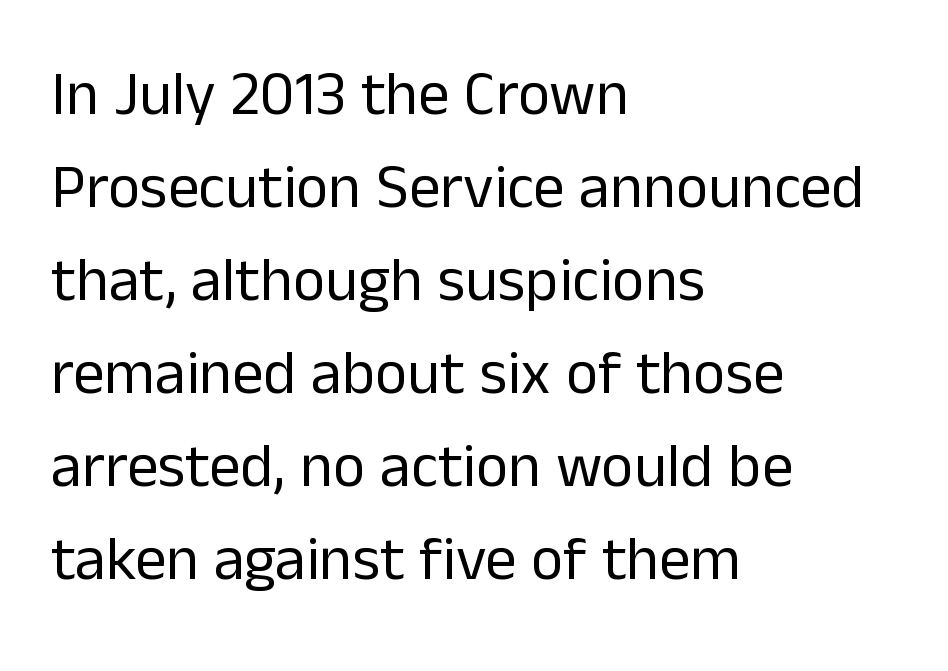
{"serif": "no", "italic": "no", "bold": "no", "weight": "regular", "width": "normal", "stroke_contrast": "low", "x_height": "medium", "monospaced": "no", "underline": "no", "align": "left", "line_spacing": "normal", "line_spacing_ratio": 1.5, "letter_spacing": "normal", "letter_spacing_em": 0.0, "glyph_px": 62}
